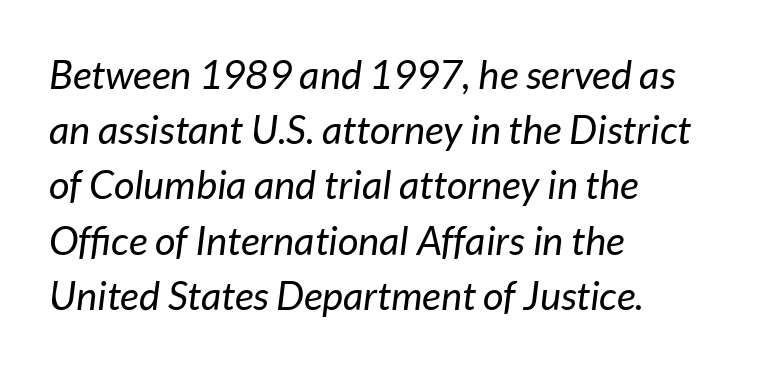
{"italic": "yes", "lean": "right", "slant_degrees": 7, "bold": "no", "weight": "regular", "width": "normal", "stroke_contrast": "low", "x_height": "medium", "monospaced": "no", "underline": "no", "align": "left", "line_spacing": "normal", "line_spacing_ratio": 1.38, "letter_spacing": "normal", "letter_spacing_em": 0.0, "glyph_px": 40}
